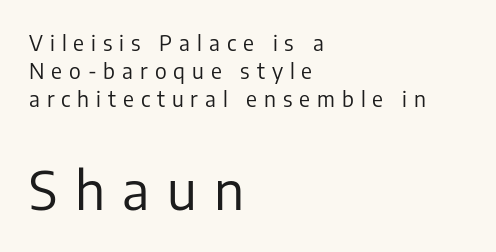
The image shows 53 px regular-weight sans-serif type, upright; set left-aligned, normal line spacing (1.33x), unusually wide letter spacing (+0.33 em), not underlined; the second (bottom) block is 2.52x larger; low stroke contrast and a medium x-height.
